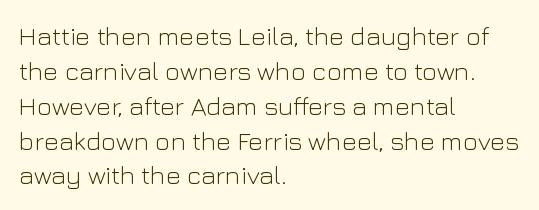
Q: Is the text bold? A: No.
Q: Is the text italic (slanted)? A: No, it is upright.
Q: Is the text underlined? A: No.
Q: How is the paragraph aligned? A: Left-aligned.
Q: Is the spacing between letters normal or unusually wide? A: Normal.
Q: Is the spacing between lines tight, normal or loose? A: Normal.
